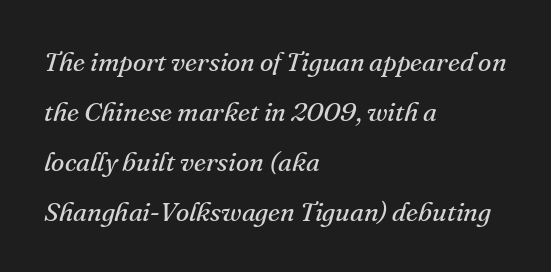
The image shows 27 px text type, italic (leaning right); set left-aligned, line spacing 1.85x, normal letter spacing, not underlined.
